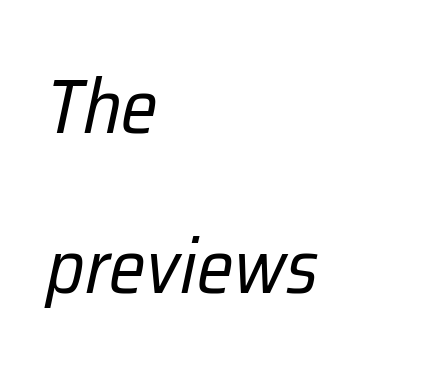
Compared with a centered layout, this one pins lines to the left instead. The passage shown is not underscored anywhere. Observe the lean: these are italic letterforms. The lines are spread far apart with generous leading.
